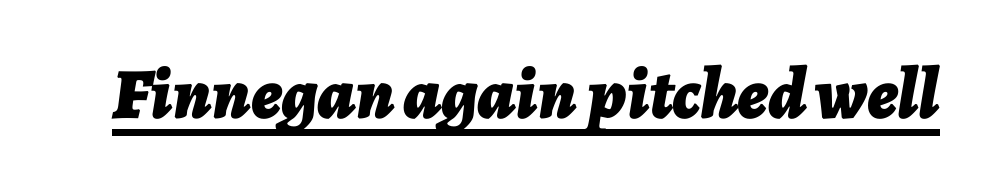
The image shows 72 px bold type, italic (leaning right); set normal letter spacing, underlined; low stroke contrast and a medium x-height.
